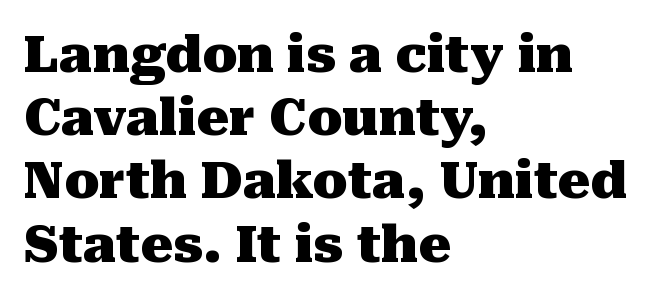
The image shows 51 px heavy serif type, upright; set left-aligned, line spacing 1.24x, normal letter spacing, not underlined; medium stroke contrast and a medium x-height.
